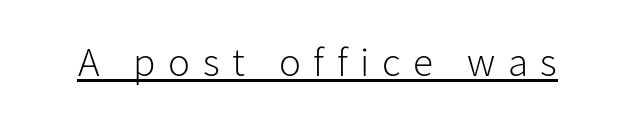
The image shows 41 px light sans-serif type, upright; set unusually wide letter spacing (+0.31 em), underlined; low stroke contrast and a medium x-height.
